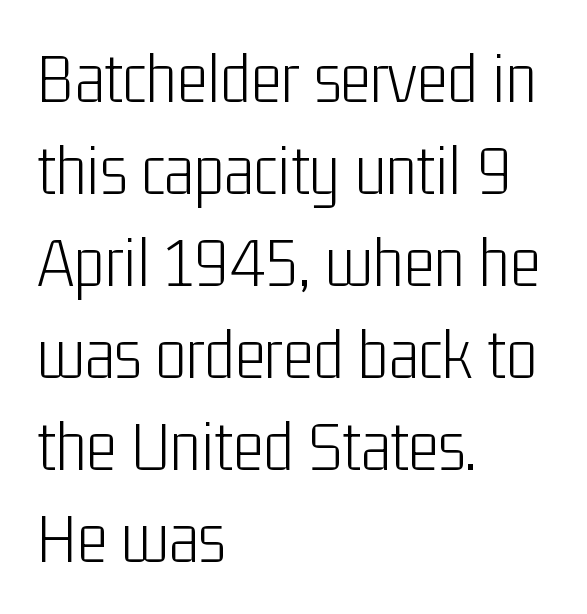
{"serif": "no", "italic": "no", "bold": "no", "weight": "light", "width": "condensed", "stroke_contrast": "low", "x_height": "medium", "monospaced": "no", "underline": "no", "align": "left", "line_spacing": "normal", "line_spacing_ratio": 1.26, "letter_spacing": "normal", "letter_spacing_em": 0.0, "glyph_px": 73}
